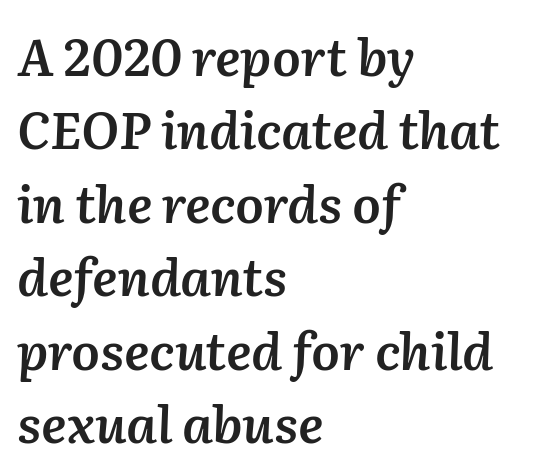
The image shows 51 px semibold type, italic (leaning right); set left-aligned, normal line spacing (1.44x), normal letter spacing, not underlined; medium stroke contrast and a medium x-height.
